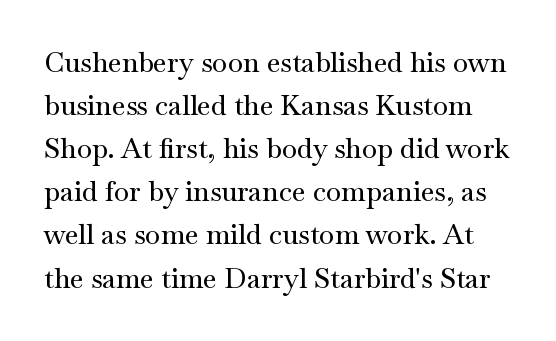
Stroke terminals: seriffed. Is there any slant? The stems are plumb. These lines are rendered in a variable-pitch font. What's the leading like? Ordinary, nothing unusual.
